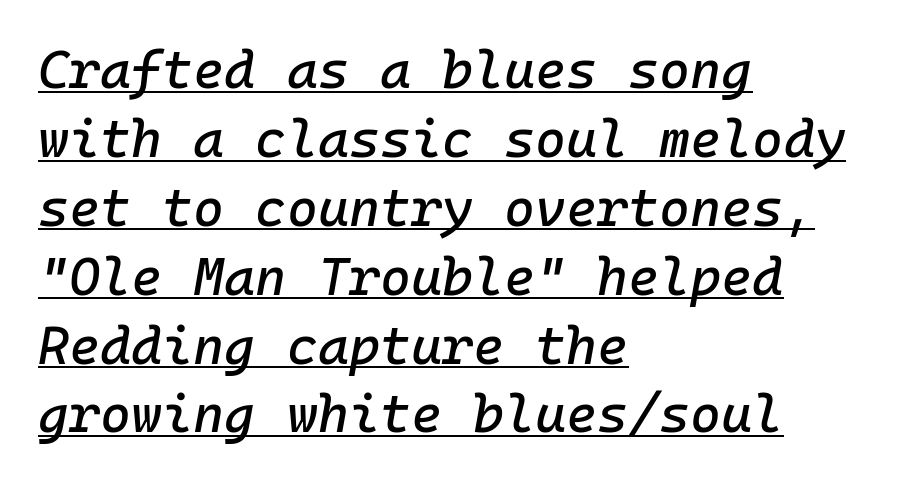
The image shows 53 px text type, italic (leaning right), monospaced; set left-aligned, normal line spacing (1.3x), normal letter spacing, underlined; low stroke contrast and a medium x-height.
